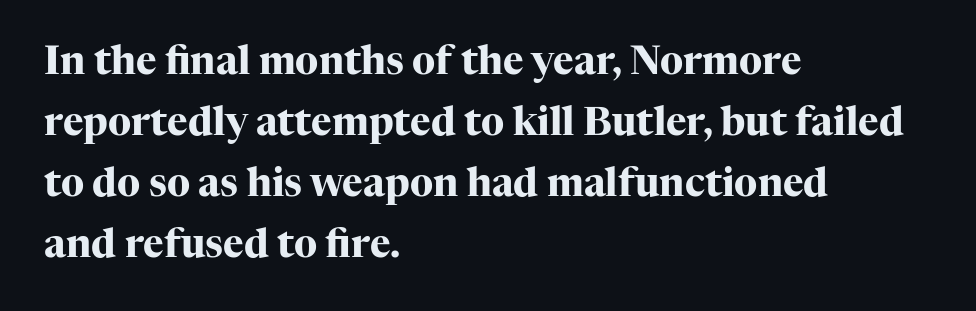
A typesetter would call this proportional, since set widths differ per character. Layout note: lines flush left. A bare baseline throughout the passage. If you measured baseline to baseline, you'd find a middling distance.
